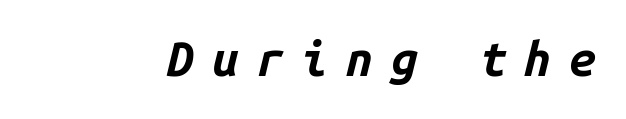
{"italic": "yes", "lean": "right", "slant_degrees": 14, "bold": "yes", "weight": "bold", "width": "normal", "stroke_contrast": "low", "x_height": "medium", "monospaced": "yes", "underline": "no", "letter_spacing": "wide", "letter_spacing_em": 0.37, "glyph_px": 48}
